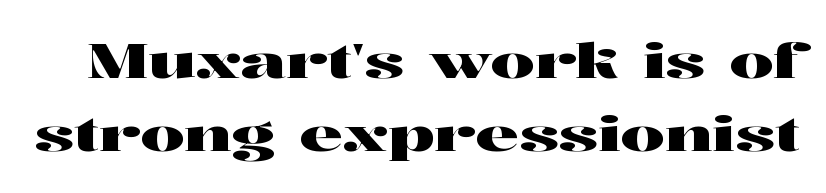
What's the leading like? Ordinary, nothing unusual. Ordinary non-slanted type is in use. The font family rendered here belongs to the serif group. The letterforms sit shoulder to shoulder at normal distance.
